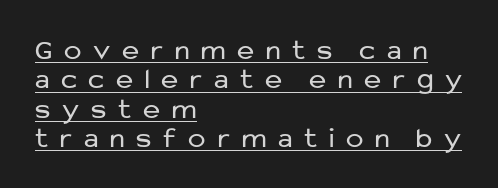
{"serif": "no", "italic": "no", "bold": "no", "weight": "regular", "width": "normal", "stroke_contrast": "low", "x_height": "medium", "monospaced": "no", "underline": "yes", "align": "left", "line_spacing": "tight", "line_spacing_ratio": 1.01, "letter_spacing": "wide", "letter_spacing_em": 0.41, "glyph_px": 29}
